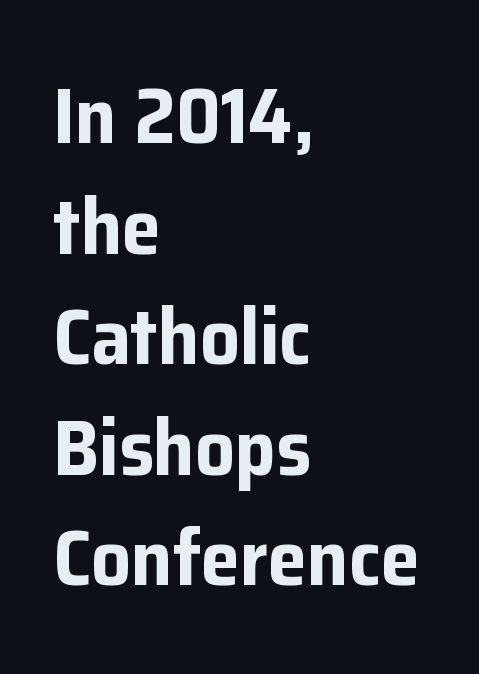
Q: Is the text bold? A: Yes.
Q: Is the text italic (slanted)? A: No, it is upright.
Q: Is the typeface a serif or a sans-serif typeface? A: Sans-serif.
Q: Is the text underlined? A: No.
Q: How is the paragraph aligned? A: Left-aligned.
Q: Is the spacing between letters normal or unusually wide? A: Normal.
Q: Is the spacing between lines tight, normal or loose? A: Normal.
Q: Width (condensed, normal, or wide)? A: Normal.
Q: Stroke contrast? A: Low.
Q: x-height? A: Medium.
Q: Monospaced? A: No.
